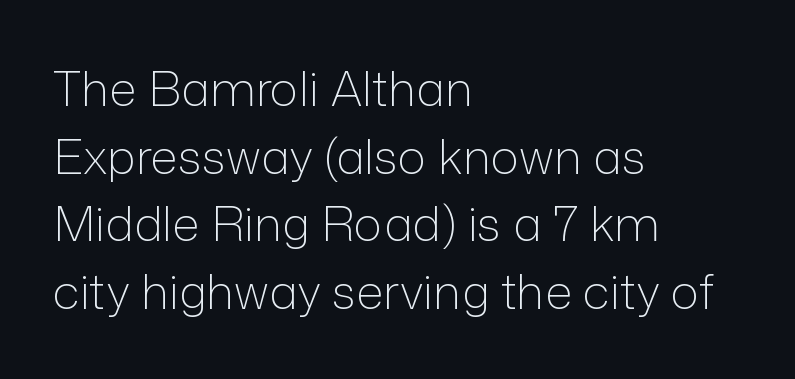
This rendering features lettering with no underline. The letters look calm and open, with moderate or lighter stems. Every stem runs plumb, perpendicular to the baseline. The characters display no serif detailing; their extremities are plain.
